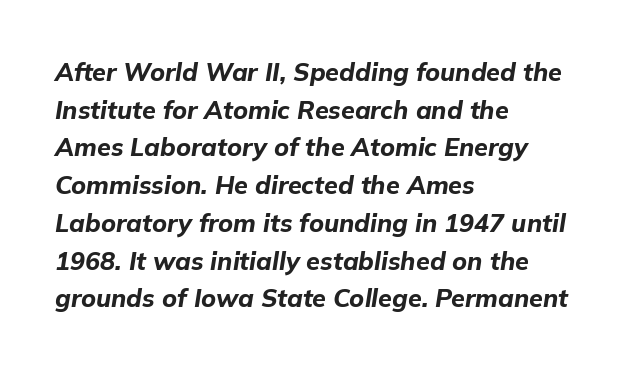
{"italic": "yes", "lean": "right", "slant_degrees": 9, "bold": "yes", "underline": "no", "align": "left", "line_spacing": "normal", "line_spacing_ratio": 1.51, "letter_spacing": "normal", "letter_spacing_em": 0.0, "glyph_px": 25}
